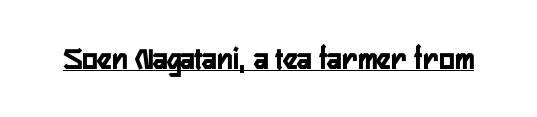
Ordinary non-slanted type is in use. To sum up the face: it is a sans, with no serifs. These characters rest on top of a visible drawn line. Spacing verdict: proportional, widths tailored to each character. Glyph-to-glyph distance matches everyday printed text.
